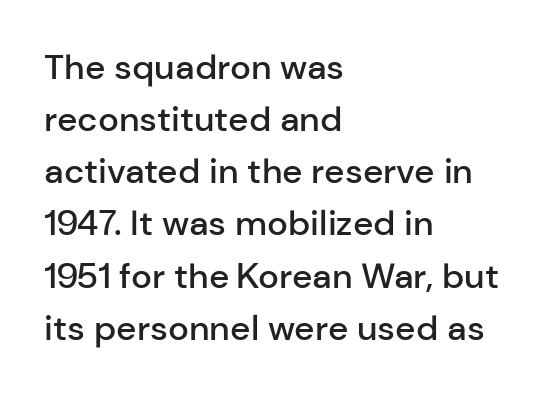
The image shows 35 px semibold sans-serif type, upright; set left-aligned, normal line spacing (1.49x), normal letter spacing, not underlined; low stroke contrast and a medium x-height.
